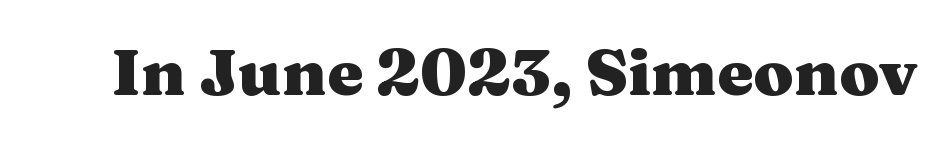
Q: Is the text bold? A: Yes.
Q: Is the text italic (slanted)? A: No, it is upright.
Q: Is the typeface a serif or a sans-serif typeface? A: Serif.
Q: Is the text underlined? A: No.
Q: Is the spacing between letters normal or unusually wide? A: Normal.
Q: Width (condensed, normal, or wide)? A: Wide.
Q: Stroke contrast? A: Medium.
Q: x-height? A: Medium.
Q: Monospaced? A: No.
